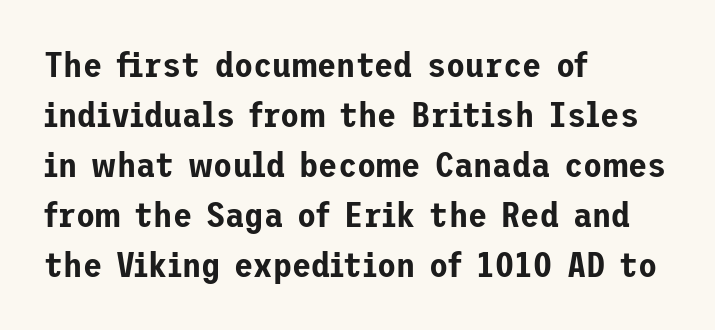
{"serif": "no", "italic": "no", "width": "normal", "stroke_contrast": "low", "x_height": "medium", "underline": "no", "align": "left", "line_spacing": "normal", "line_spacing_ratio": 1.43, "letter_spacing": "normal", "letter_spacing_em": 0.0, "glyph_px": 35}
